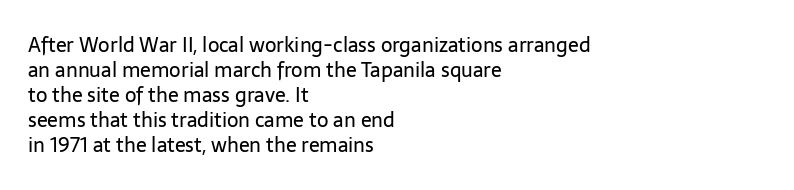
Underline: absent. These glyphs show unthickened strokes, regular width or finer. The leading is moderate, giving the passage an even texture. Upright lettering throughout.
